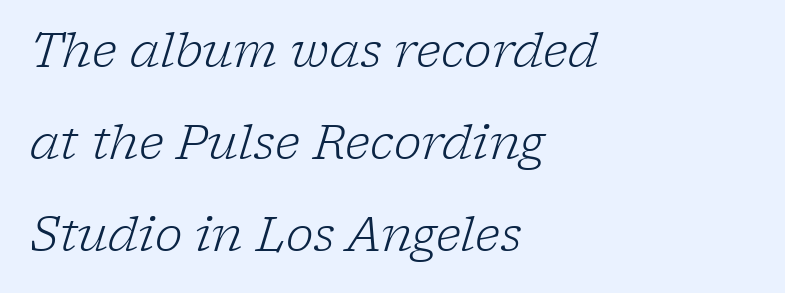
{"serif": "yes", "italic": "yes", "lean": "right", "slant_degrees": 17, "bold": "no", "weight": "light", "width": "normal", "stroke_contrast": "low", "x_height": "medium", "monospaced": "no", "underline": "no", "align": "left", "line_spacing": "loose", "line_spacing_ratio": 1.96, "letter_spacing": "normal", "letter_spacing_em": 0.0, "glyph_px": 47}
